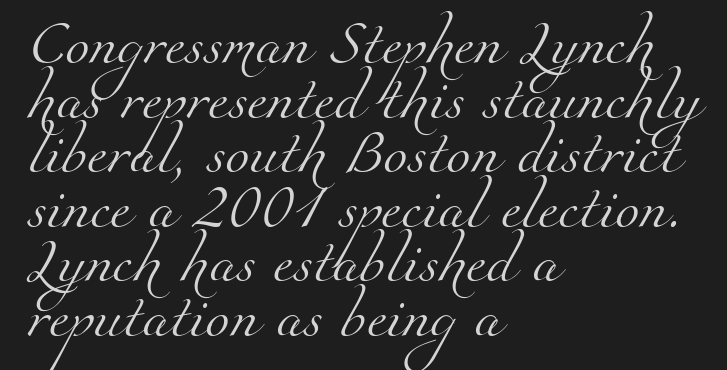
Is the letter spacing exaggerated? No — it looks like the ordinary default. The paragraph has a hard left edge and a soft right edge. Unbolded letterforms with no extra heft. The string is rendered with underlining switched off. The face used here is proportionally spaced, like ordinary book or web type. I'd call this a serif setting — the letters wear small feet.
